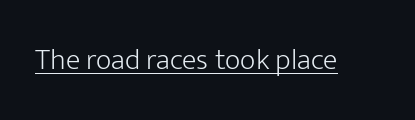
The image shows 30 px light sans-serif type, upright; set normal letter spacing, underlined; low stroke contrast and a medium x-height.
